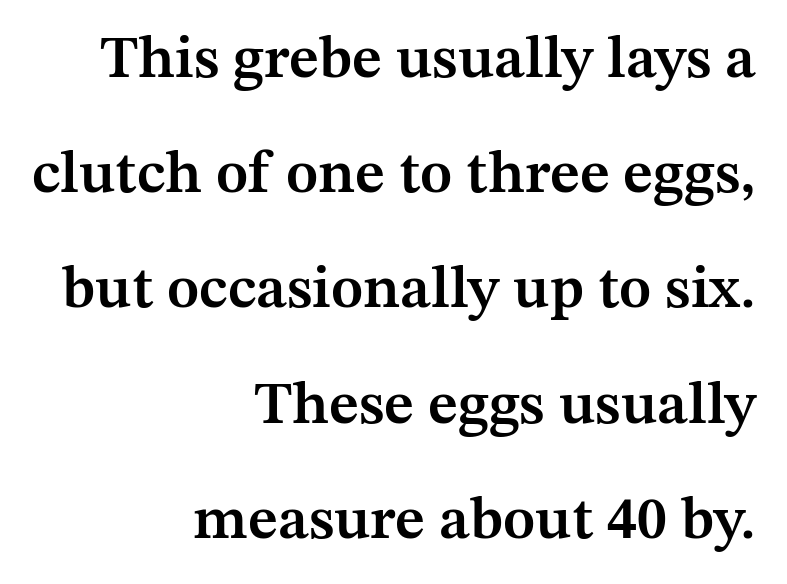
Varying glyph widths throughout — classic text-font behaviour. The setting favours the right margin, as signatures and pull-quotes sometimes do. Check the space under the baseline: it is left empty. The strokes are fattened partway — semibold, not bold.
